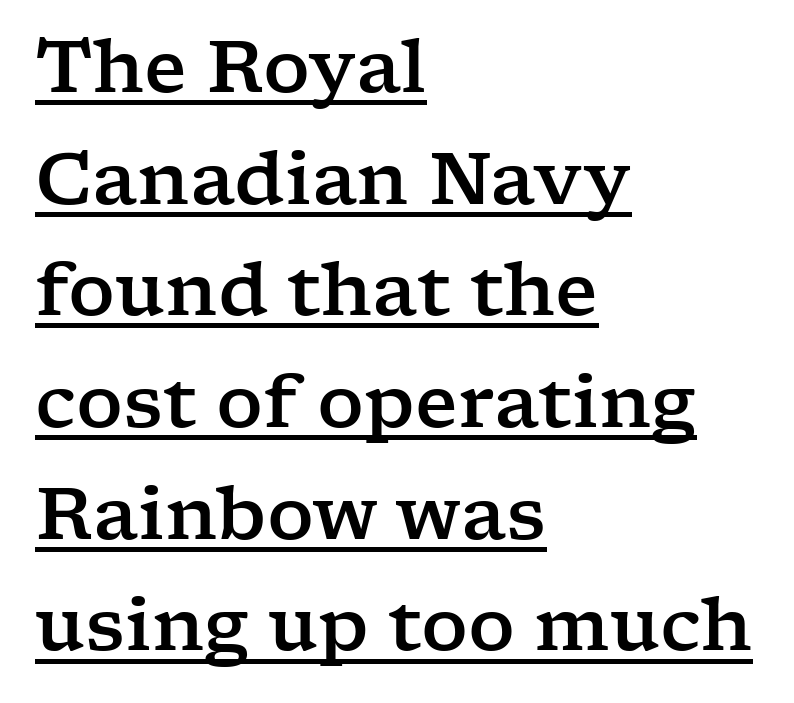
{"serif": "yes", "italic": "no", "width": "wide", "stroke_contrast": "low", "x_height": "medium", "monospaced": "no", "underline": "yes", "align": "left", "line_spacing": "normal", "line_spacing_ratio": 1.53, "letter_spacing": "normal", "letter_spacing_em": 0.0, "glyph_px": 73}
